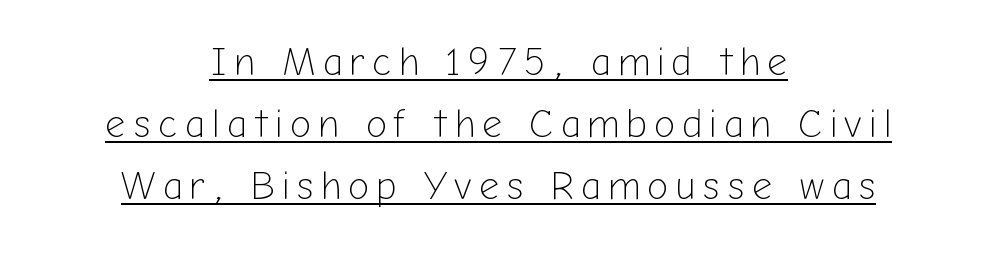
Q: Is the text bold? A: No.
Q: Is the text italic (slanted)? A: No, it is upright.
Q: Is the typeface a serif or a sans-serif typeface? A: Sans-serif.
Q: Is the text underlined? A: Yes.
Q: How is the paragraph aligned? A: Centered.
Q: Is the spacing between lines tight, normal or loose? A: Normal.
Q: Width (condensed, normal, or wide)? A: Normal.
Q: Stroke contrast? A: Low.
Q: x-height? A: Medium.
Q: Monospaced? A: No.
